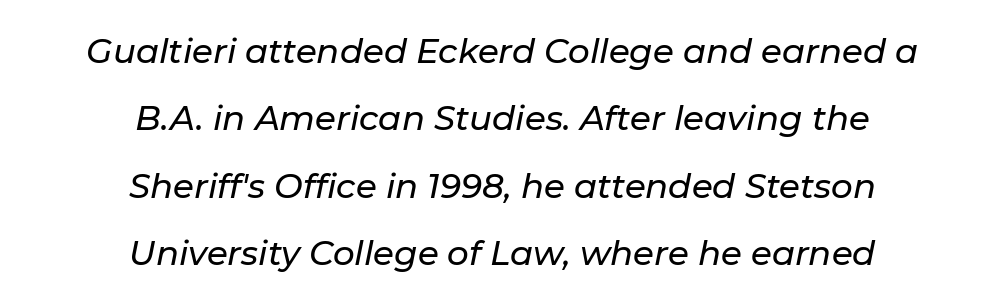
Q: Is the text italic (slanted)? A: Yes, it leans right by about 11 degrees.
Q: Is the text underlined? A: No.
Q: How is the paragraph aligned? A: Centered.
Q: Is the spacing between letters normal or unusually wide? A: Normal.
Q: Is the spacing between lines tight, normal or loose? A: Loose.
Q: Width (condensed, normal, or wide)? A: Normal.
Q: Stroke contrast? A: Low.
Q: x-height? A: Medium.
Q: Monospaced? A: No.
